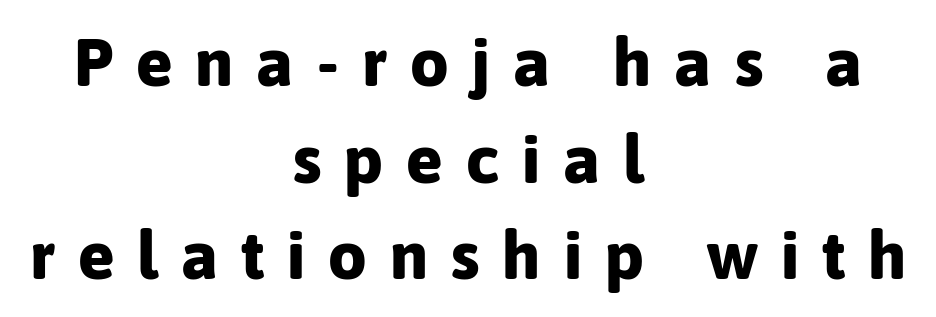
The image shows 68 px bold sans-serif type, upright; set centered, normal line spacing (1.42x), unusually wide letter spacing (+0.34 em), not underlined; low stroke contrast and a medium x-height.
